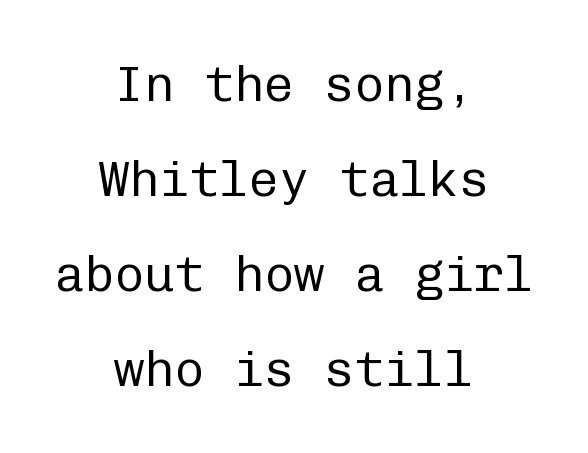
Q: Is the text bold? A: No.
Q: Is the text italic (slanted)? A: No, it is upright.
Q: Is the typeface a serif or a sans-serif typeface? A: Sans-serif.
Q: Is the text underlined? A: No.
Q: How is the paragraph aligned? A: Centered.
Q: Is the spacing between letters normal or unusually wide? A: Normal.
Q: Is the spacing between lines tight, normal or loose? A: Loose.
Q: Width (condensed, normal, or wide)? A: Normal.
Q: Stroke contrast? A: Low.
Q: x-height? A: Medium.
Q: Monospaced? A: Yes.
